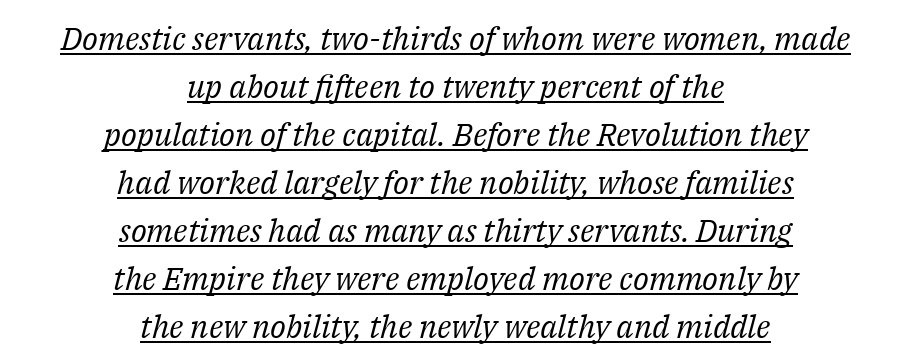
Q: Is the text bold? A: No.
Q: Is the text italic (slanted)? A: Yes, it leans right by about 14 degrees.
Q: Is the typeface a serif or a sans-serif typeface? A: Serif.
Q: Is the text underlined? A: Yes.
Q: How is the paragraph aligned? A: Centered.
Q: Is the spacing between letters normal or unusually wide? A: Normal.
Q: Is the spacing between lines tight, normal or loose? A: Normal.
Q: Width (condensed, normal, or wide)? A: Normal.
Q: Stroke contrast? A: Medium.
Q: x-height? A: Medium.
Q: Monospaced? A: No.
